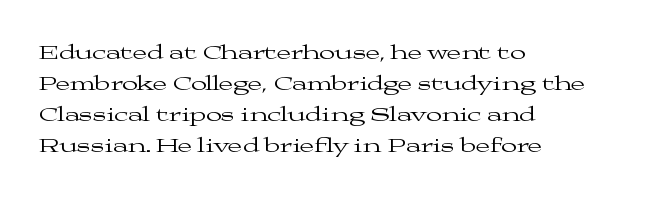
The image shows 21 px text type, upright; set left-aligned, normal line spacing (1.48x), normal letter spacing, not underlined.
